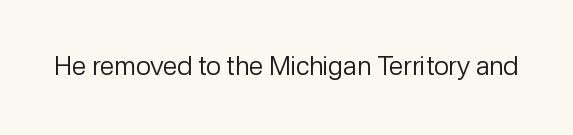
A roman cut, with each character standing at attention. Decoration check: the copy has no underline. The gaps between neighbouring characters are ordinary and unremarkable. Bold? No — there's no thickening of the strokes.
